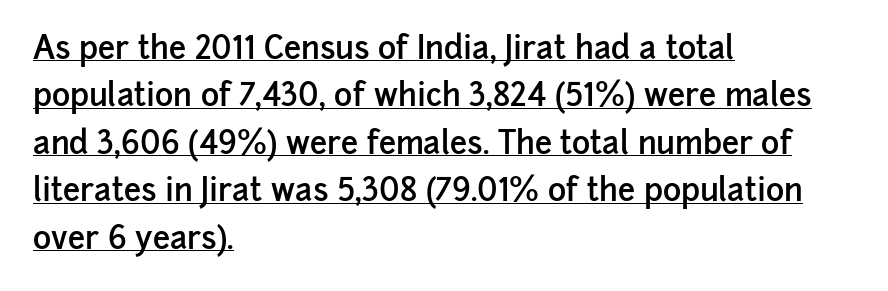
{"serif": "no", "italic": "no", "bold": "semi", "weight": "semibold", "width": "normal", "stroke_contrast": "low", "x_height": "medium", "monospaced": "no", "underline": "yes", "align": "left", "line_spacing": "normal", "line_spacing_ratio": 1.53, "letter_spacing": "normal", "letter_spacing_em": 0.0, "glyph_px": 31}
